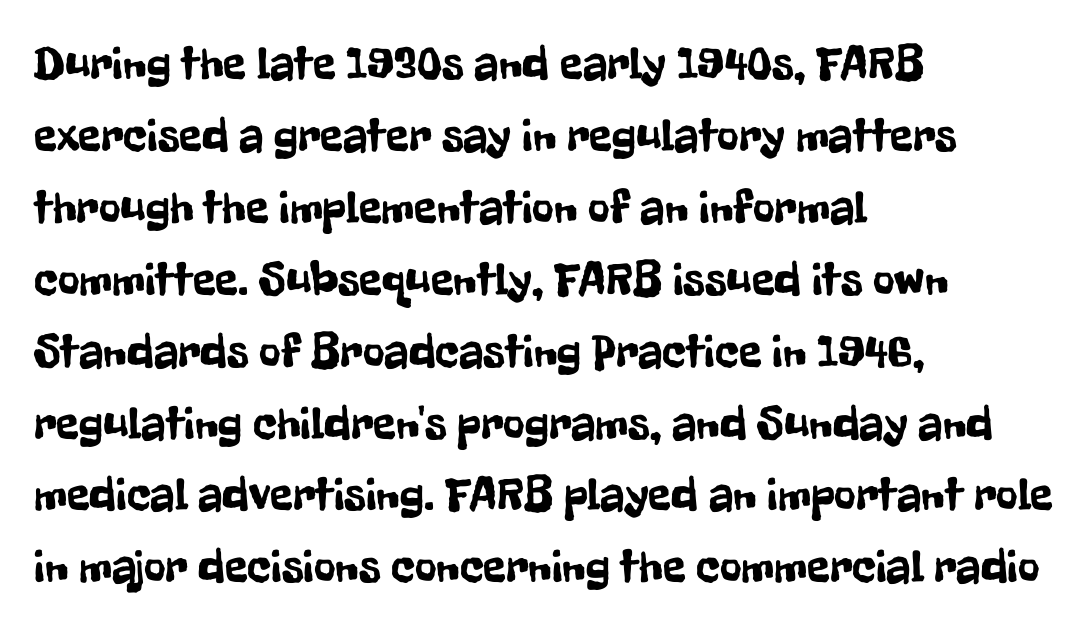
{"serif": "no", "italic": "no", "width": "condensed", "stroke_contrast": "low", "x_height": "medium", "monospaced": "no", "underline": "no", "align": "left", "line_spacing": "normal", "line_spacing_ratio": 1.53, "letter_spacing": "normal", "letter_spacing_em": 0.0, "glyph_px": 47}
